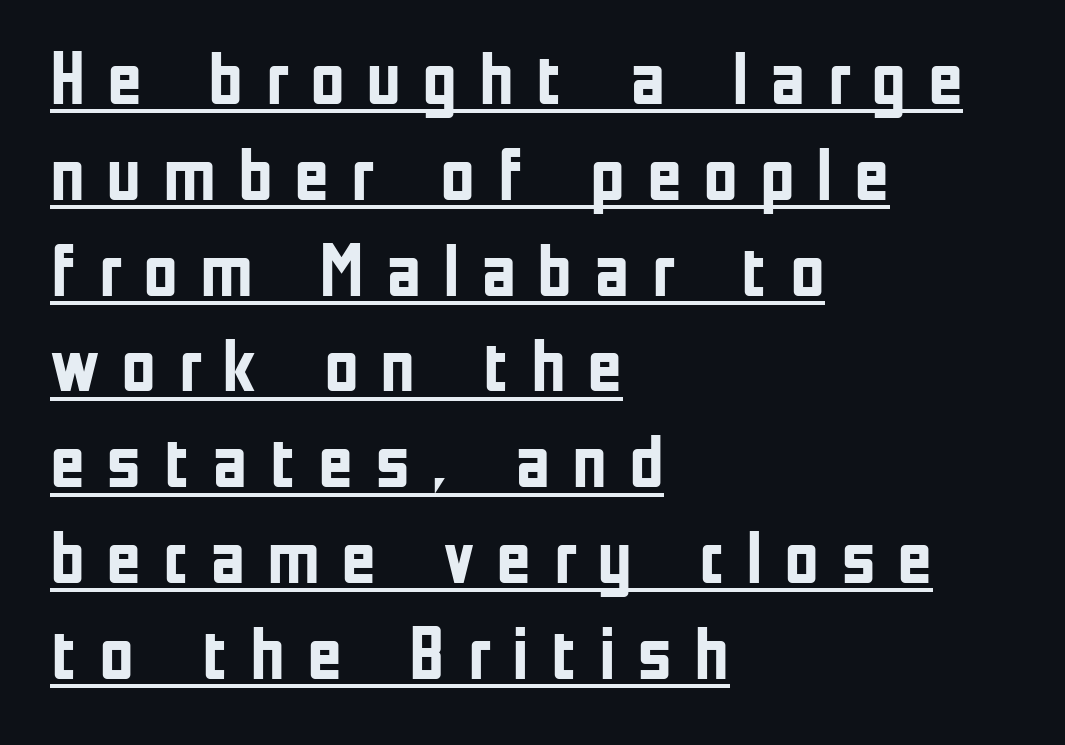
{"serif": "no", "italic": "no", "bold": "yes", "weight": "semibold", "width": "condensed", "stroke_contrast": "low", "x_height": "medium", "monospaced": "no", "underline": "yes", "align": "left", "line_spacing": "normal", "line_spacing_ratio": 1.26, "letter_spacing": "wide", "letter_spacing_em": 0.28, "glyph_px": 76}
